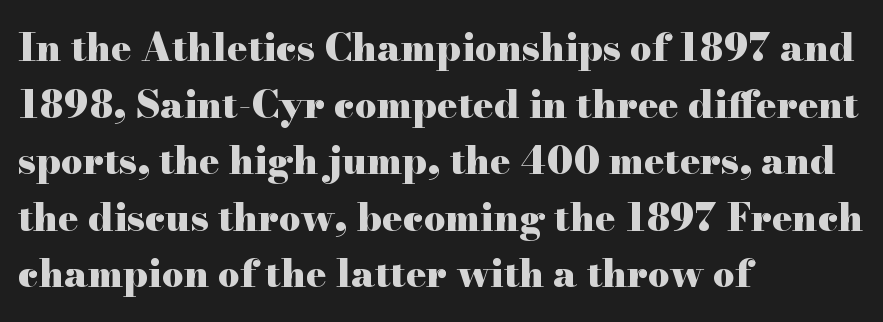
Q: Is the text bold? A: Yes.
Q: Is the text italic (slanted)? A: No, it is upright.
Q: Is the typeface a serif or a sans-serif typeface? A: Serif.
Q: Is the text underlined? A: No.
Q: How is the paragraph aligned? A: Left-aligned.
Q: Is the spacing between letters normal or unusually wide? A: Normal.
Q: Is the spacing between lines tight, normal or loose? A: Normal.
Q: Width (condensed, normal, or wide)? A: Wide.
Q: Stroke contrast? A: High.
Q: x-height? A: Small.
Q: Monospaced? A: No.
